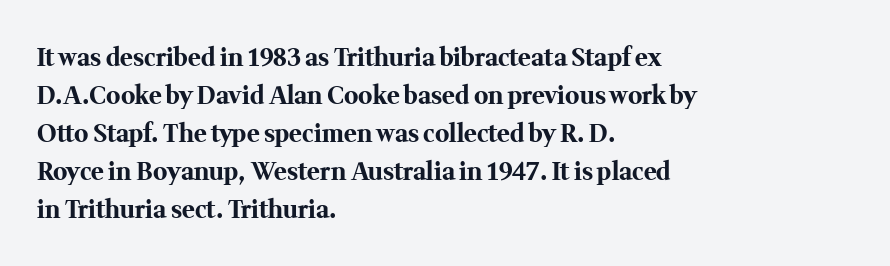
The image shows 24 px bold type, upright; set left-aligned, normal line spacing (1.58x), normal letter spacing, not underlined.
